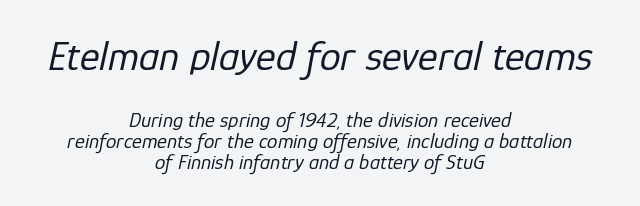
Typesetter's note — upper block bumped up in size, lower block left smaller. Horizontal bands of white between lines are thin slivers. The whole block is typeset with a tilt. A bare baseline throughout the passage. Spacing verdict: proportional, widths tailored to each character. Stems here are at most as thick as an everyday book face.
